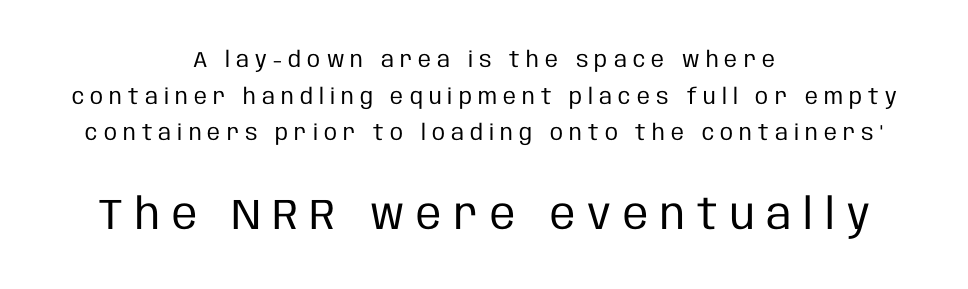
Visually, the bottom section dominates because its glyphs are scaled up. Underline: absent. Tracking here is generous; glyphs stand well apart from one another. No letter is thick-stroked: the sample isn't bold. Do the letters lean? They stand straight. Looks like regular typesetting: each glyph gets only the width it needs.
